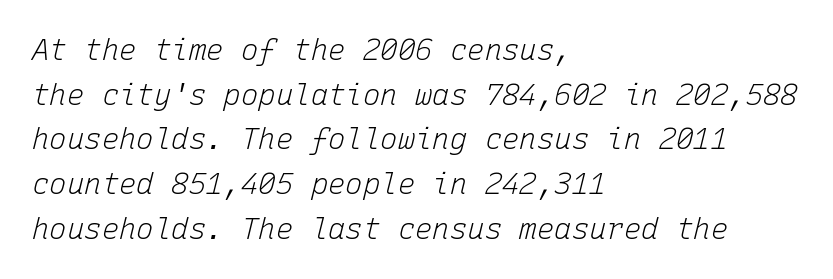
Is this a fixed-width face? Yes — each glyph sits in an identical cell. Interline gaps are of average width in this sample. Words appear dense and cohesive because spacing is normal. A clean baseline with only descenders dipping below it. Is the type slanted? Yes — the strokes lean at a clear angle. The typesetting does not lean heavy: it is not bold.
